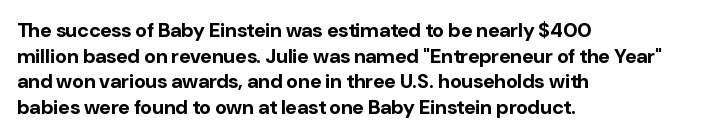
Q: Is the text bold? A: Yes.
Q: Is the text italic (slanted)? A: No, it is upright.
Q: Is the text underlined? A: No.
Q: How is the paragraph aligned? A: Left-aligned.
Q: Is the spacing between letters normal or unusually wide? A: Normal.
Q: Is the spacing between lines tight, normal or loose? A: Normal.
